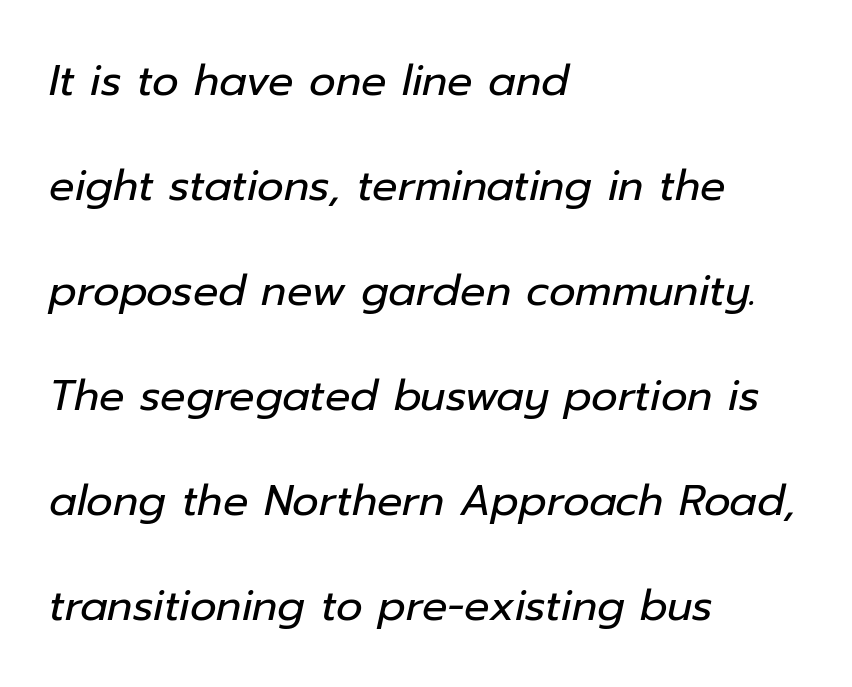
The area under the type is left untouched. Is the letter spacing exaggerated? No — it looks like the ordinary default. Vertical spacing — loose. Think of a printed novel: that variable character pitch is what you see here. The characters are drawn with everyday or finer stroke widths.
